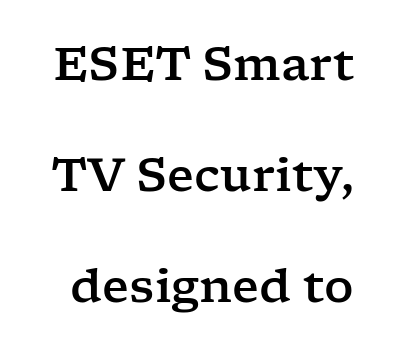
The image shows 46 px wide serif type, upright; set loose line spacing (2.41x), normal letter spacing, not underlined; low stroke contrast and a medium x-height.
